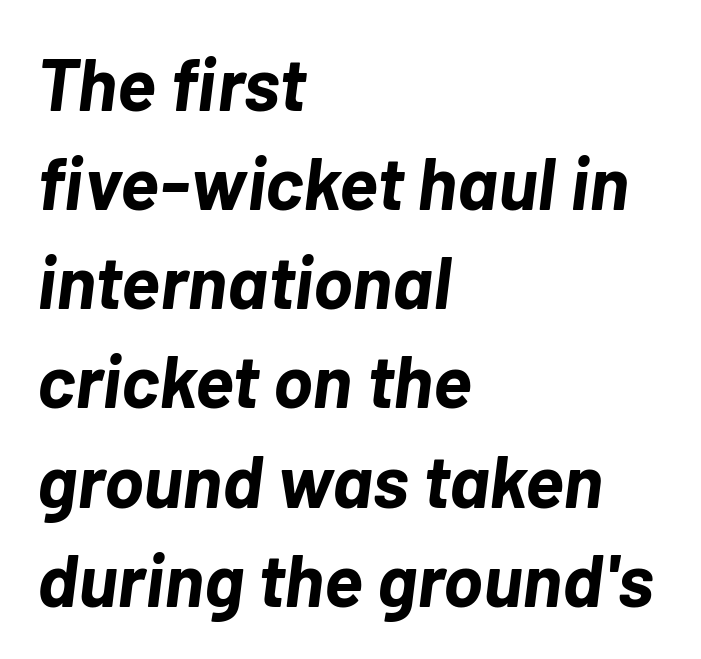
Q: Is the text bold? A: Yes.
Q: Is the text italic (slanted)? A: Yes, it leans right by about 7 degrees.
Q: Is the text underlined? A: No.
Q: How is the paragraph aligned? A: Left-aligned.
Q: Is the spacing between letters normal or unusually wide? A: Normal.
Q: Is the spacing between lines tight, normal or loose? A: Normal.
Q: Width (condensed, normal, or wide)? A: Normal.
Q: Stroke contrast? A: Low.
Q: x-height? A: Medium.
Q: Monospaced? A: No.
